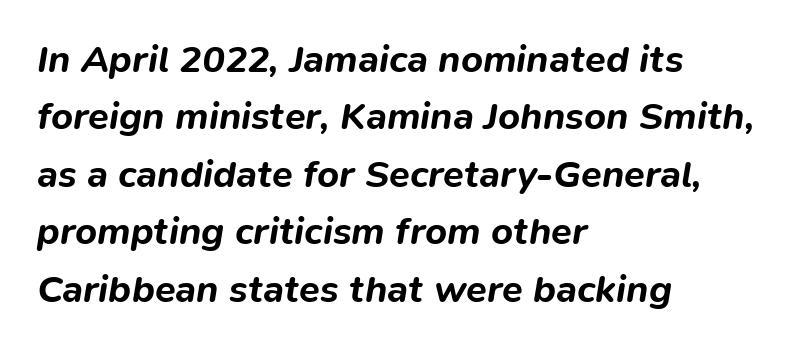
The passage shown is not underscored anywhere. Every character sits at an angle, as italics do. The characters look thick and weighty, a clear bold. If you drew a ruler down the left edge, every line would touch it.
